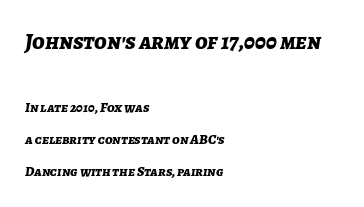
Q: Is the text bold? A: Yes.
Q: Is the text italic (slanted)? A: Yes, it leans right by about 7 degrees.
Q: Is the text underlined? A: No.
Q: How is the paragraph aligned? A: Left-aligned.
Q: Is the spacing between letters normal or unusually wide? A: Normal.
Q: Is the spacing between lines tight, normal or loose? A: Loose.
Q: Which block of text is set in a larger size, the first (top) or the second (bottom)? A: The first (top) one.
